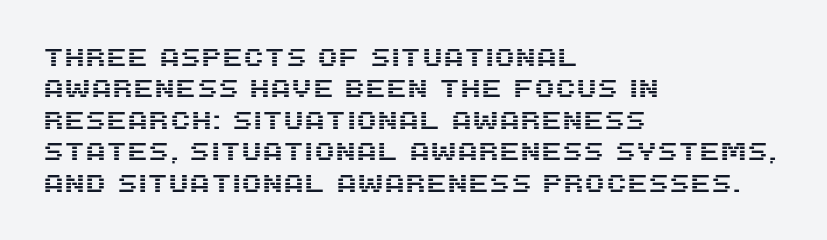
The image shows 24 px text type, upright; set left-aligned, normal line spacing (1.31x), normal letter spacing, not underlined.
